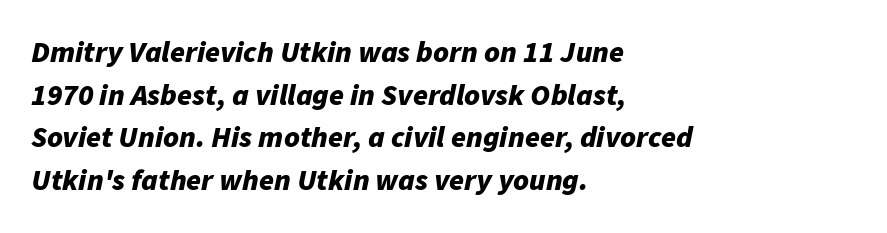
{"italic": "yes", "lean": "right", "slant_degrees": 11, "bold": "yes", "weight": "bold", "width": "normal", "stroke_contrast": "low", "x_height": "medium", "monospaced": "no", "underline": "no", "align": "left", "line_spacing": "normal", "line_spacing_ratio": 1.42, "letter_spacing": "normal", "letter_spacing_em": 0.0, "glyph_px": 30}
